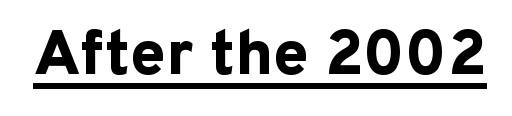
Check the space under the baseline: a stroke is drawn there. Its strokes are broad and dark, the hallmark of bold type. Characters remain perfectly vertical along every line. A typesetter would label this face a sans. You could call the tracking neutral — neither tight nor loose. Is this a fixed-width face? No — the glyphs have proportional, varying widths.
